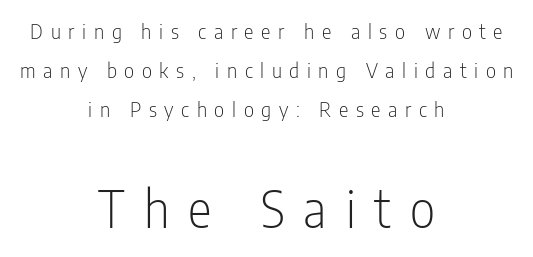
The image shows 50 px light, condensed sans-serif type, upright; set centered, loose line spacing (1.96x), unusually wide letter spacing (+0.38 em), not underlined; the second (bottom) block is 2.5x larger; low stroke contrast and a medium x-height.
